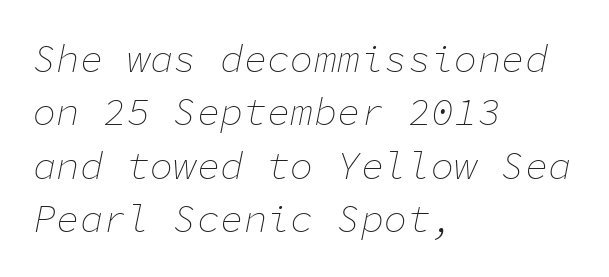
{"italic": "yes", "lean": "right", "slant_degrees": 11, "bold": "no", "weight": "thin", "width": "normal", "stroke_contrast": "low", "x_height": "medium", "monospaced": "yes", "underline": "no", "align": "left", "line_spacing": "normal", "line_spacing_ratio": 1.37, "letter_spacing": "normal", "letter_spacing_em": 0.0, "glyph_px": 39}
